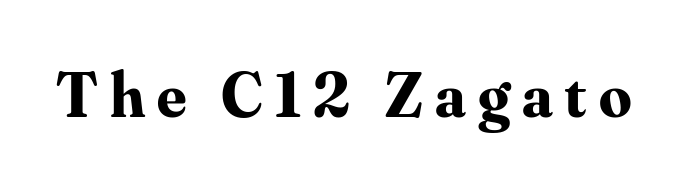
Words float on clear page, feet unadorned. Typographic density is high because the face is bold. To sum up the face: it has serifs. Unlike italic type, these characters show no tilt at all. These lines are rendered in a variable-pitch font.
